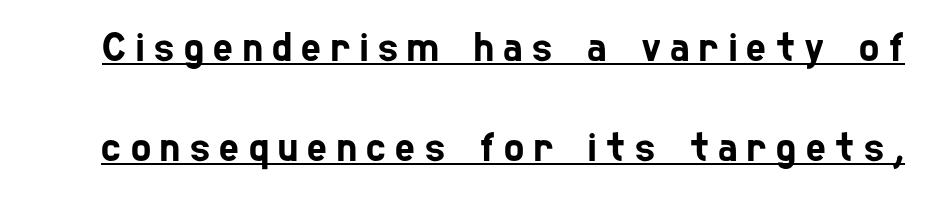
This block would shrink considerably if given ordinary leading; it's expanded now. A typesetter would call this proportional, since set widths differ per character. The typeface chosen for these lines omits serifs. Check the space under the baseline: a stroke is drawn there. Is the letter spacing exaggerated? Yes — the characters are pushed far apart.
